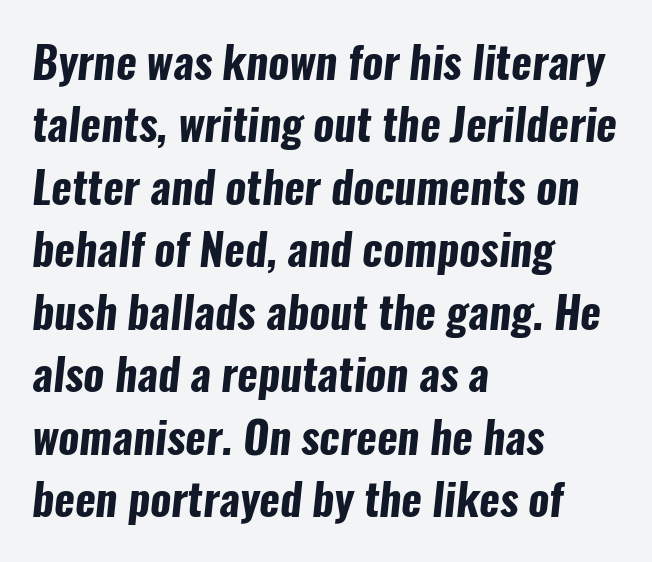
The image shows 44 px bold, condensed sans-serif type; set left-aligned, normal line spacing (1.42x), normal letter spacing, not underlined; low stroke contrast and a medium x-height.
